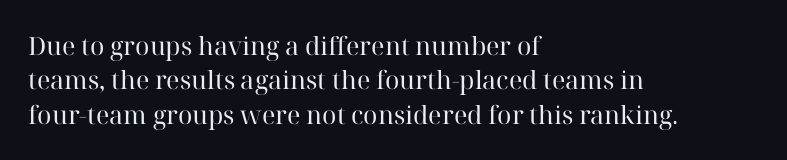
{"italic": "no", "bold": "no", "underline": "no", "align": "left", "line_spacing": "normal", "line_spacing_ratio": 1.38, "letter_spacing": "normal", "letter_spacing_em": 0.0, "glyph_px": 25}
